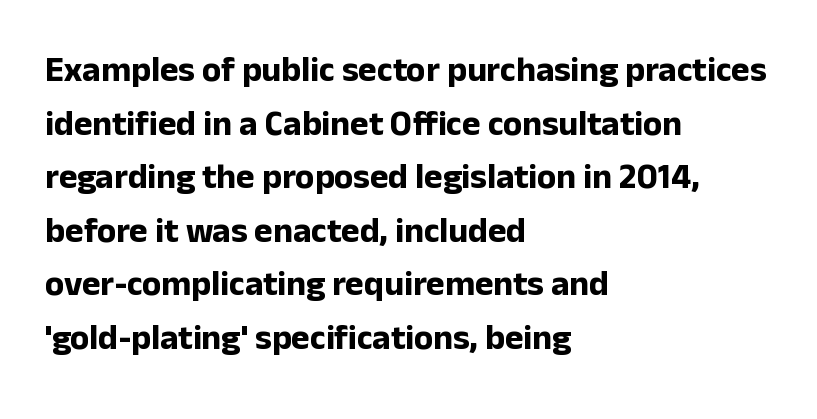
Q: Is the text bold? A: Yes.
Q: Is the text italic (slanted)? A: No, it is upright.
Q: Is the typeface a serif or a sans-serif typeface? A: Sans-serif.
Q: Is the text underlined? A: No.
Q: How is the paragraph aligned? A: Left-aligned.
Q: Is the spacing between letters normal or unusually wide? A: Normal.
Q: Is the spacing between lines tight, normal or loose? A: Normal.
Q: Width (condensed, normal, or wide)? A: Normal.
Q: Stroke contrast? A: Low.
Q: x-height? A: Medium.
Q: Monospaced? A: No.
